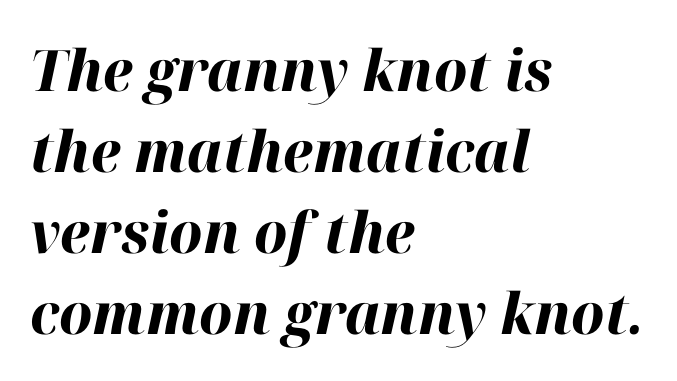
Q: Is the text bold? A: Yes.
Q: Is the text italic (slanted)? A: Yes, it leans right by about 12 degrees.
Q: Is the text underlined? A: No.
Q: How is the paragraph aligned? A: Left-aligned.
Q: Is the spacing between letters normal or unusually wide? A: Normal.
Q: Is the spacing between lines tight, normal or loose? A: Normal.
Q: Width (condensed, normal, or wide)? A: Normal.
Q: Stroke contrast? A: High.
Q: x-height? A: Medium.
Q: Monospaced? A: No.
